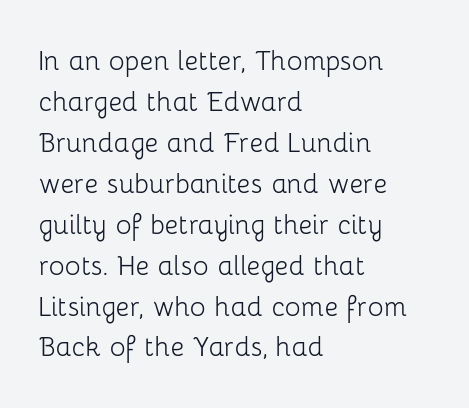
Q: Is the text bold? A: No.
Q: Is the text italic (slanted)? A: No, it is upright.
Q: Is the typeface a serif or a sans-serif typeface? A: Sans-serif.
Q: Is the text underlined? A: No.
Q: How is the paragraph aligned? A: Left-aligned.
Q: Is the spacing between letters normal or unusually wide? A: Normal.
Q: Width (condensed, normal, or wide)? A: Normal.
Q: Stroke contrast? A: Low.
Q: x-height? A: Medium.
Q: Monospaced? A: No.
